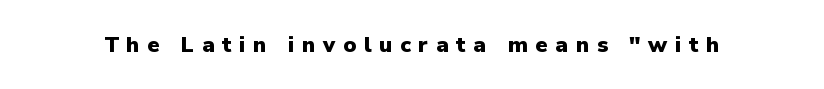
The image shows 22 px bold type, upright; set unusually wide letter spacing (+0.34 em), not underlined.
